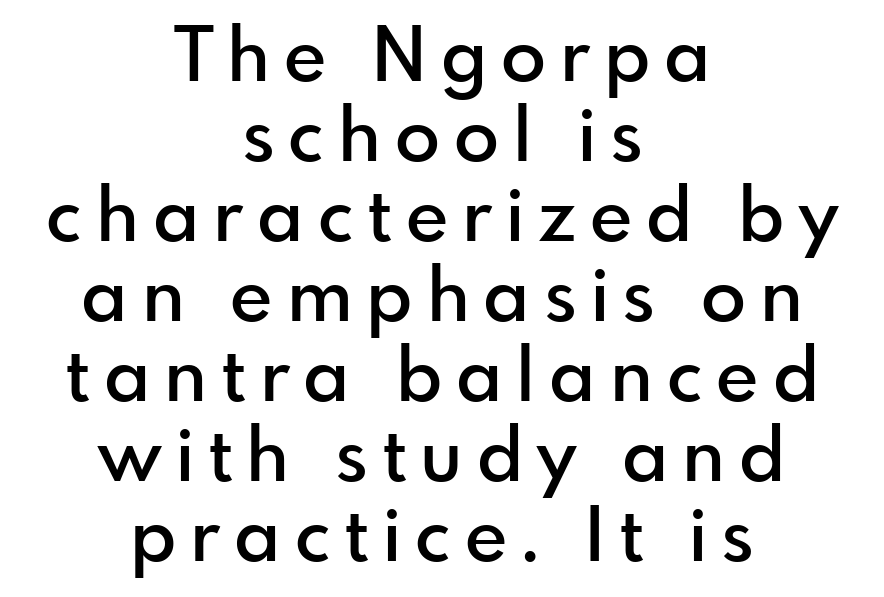
Nope, not italic — everything's standing straight. The lines are packed closely together with very little leading. Note the varied advance widths — an 'i' is clearly narrower than an 'm'. The gap between lines stays unmarked. The characters look somewhat weighty, a semibold short of true bold. Look at the bottom of the vertical strokes: they stop flat, with no serifs.
